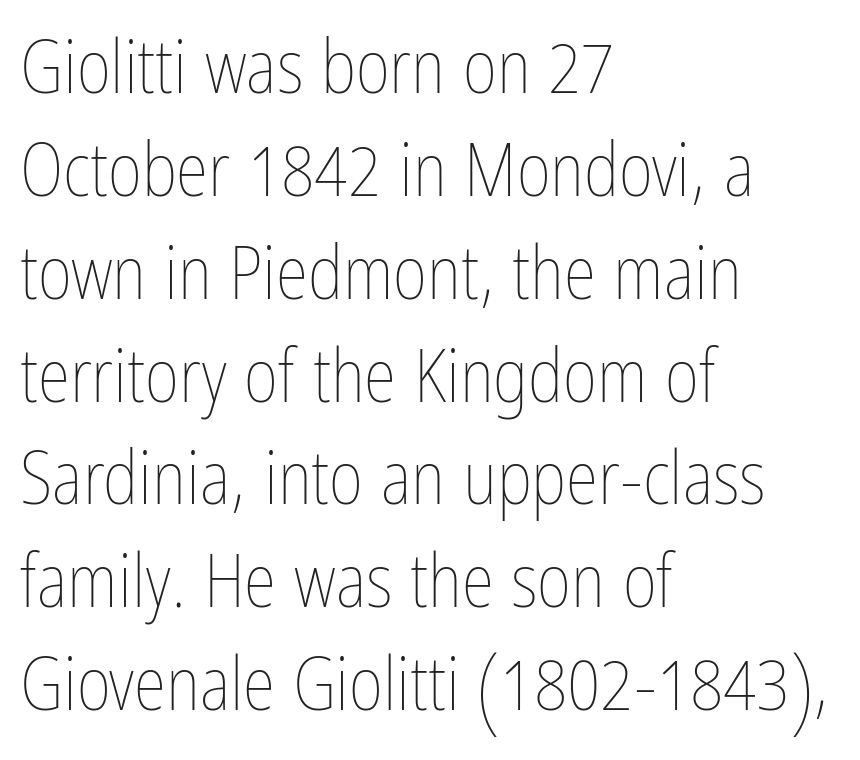
Is there much room between lines? A standard amount, neither cramped nor airy. The string is rendered with underlining switched off. Is this a fixed-width face? No — the glyphs have proportional, varying widths. The setting favours the left margin, as ordinary paragraphs usually do. The weight would be labelled regular, book, light, or lighter still. The rendering keeps characters at their native spacing.
